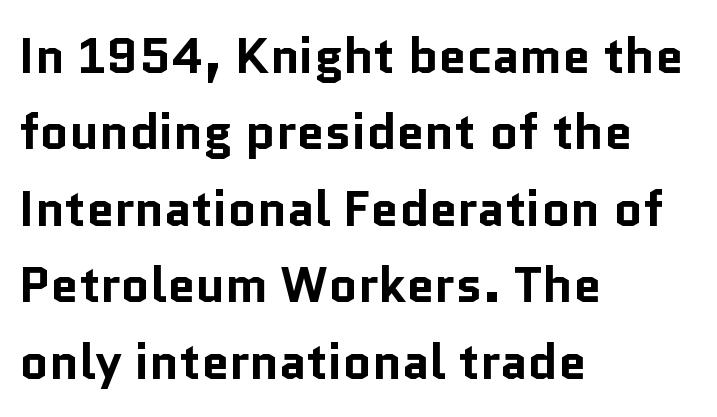
Q: Is the text bold? A: Yes.
Q: Is the text italic (slanted)? A: No, it is upright.
Q: Is the typeface a serif or a sans-serif typeface? A: Sans-serif.
Q: Is the text underlined? A: No.
Q: How is the paragraph aligned? A: Left-aligned.
Q: Is the spacing between letters normal or unusually wide? A: Normal.
Q: Is the spacing between lines tight, normal or loose? A: Normal.
Q: Width (condensed, normal, or wide)? A: Normal.
Q: Stroke contrast? A: Low.
Q: x-height? A: Medium.
Q: Monospaced? A: No.
